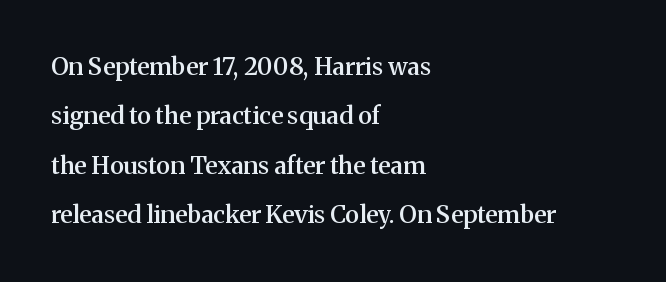
Q: Is the text bold? A: Semi-bold.
Q: Is the text italic (slanted)? A: No, it is upright.
Q: Is the text underlined? A: No.
Q: How is the paragraph aligned? A: Left-aligned.
Q: Is the spacing between letters normal or unusually wide? A: Normal.
Q: Is the spacing between lines tight, normal or loose? A: Loose.
